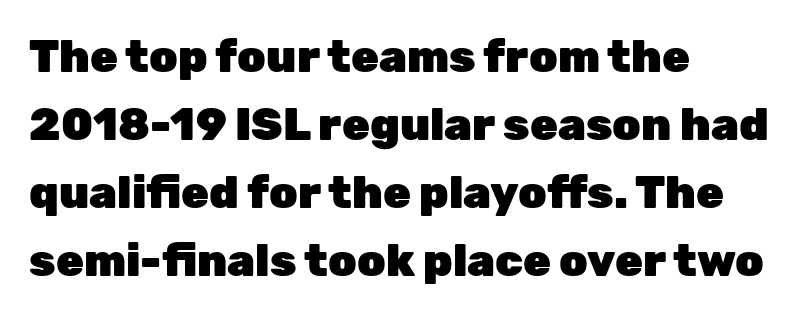
This sample has the flowing, uneven cadence of proportional lettering. Notice how the stems are strictly vertical — no italics here. The text block is weighted toward the left margin, trailing off unevenly rightward. No feet cap the strokes, marking this as sans-serif type. Descender tails drop into unmarked territory.
